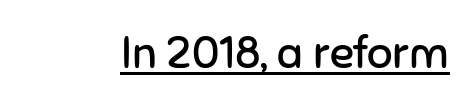
{"serif": "no", "italic": "no", "bold": "no", "weight": "regular", "width": "normal", "stroke_contrast": "low", "x_height": "medium", "monospaced": "no", "underline": "yes", "letter_spacing": "normal", "letter_spacing_em": 0.0, "glyph_px": 45}
